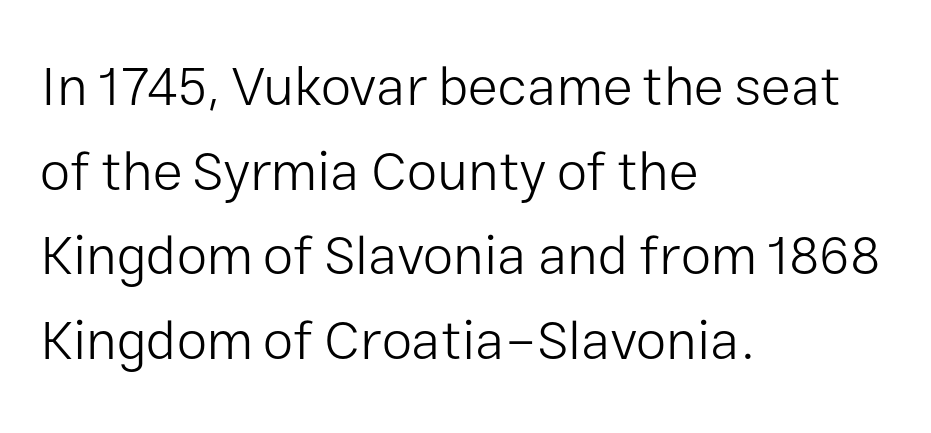
Q: Is the text bold? A: No.
Q: Is the text italic (slanted)? A: No, it is upright.
Q: Is the typeface a serif or a sans-serif typeface? A: Sans-serif.
Q: Is the text underlined? A: No.
Q: How is the paragraph aligned? A: Left-aligned.
Q: Is the spacing between letters normal or unusually wide? A: Normal.
Q: Is the spacing between lines tight, normal or loose? A: Normal.
Q: Width (condensed, normal, or wide)? A: Normal.
Q: Stroke contrast? A: Low.
Q: x-height? A: Medium.
Q: Monospaced? A: No.
